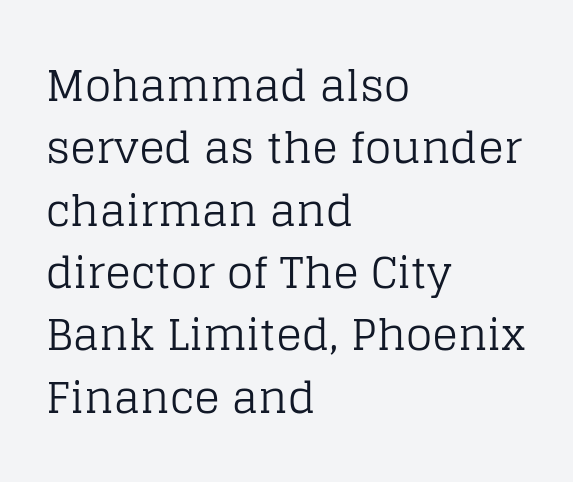
Q: Is the text bold? A: No.
Q: Is the text italic (slanted)? A: No, it is upright.
Q: Is the typeface a serif or a sans-serif typeface? A: Serif.
Q: Is the text underlined? A: No.
Q: How is the paragraph aligned? A: Left-aligned.
Q: Is the spacing between letters normal or unusually wide? A: Normal.
Q: Is the spacing between lines tight, normal or loose? A: Normal.
Q: Width (condensed, normal, or wide)? A: Normal.
Q: Stroke contrast? A: Low.
Q: x-height? A: Large.
Q: Monospaced? A: No.
